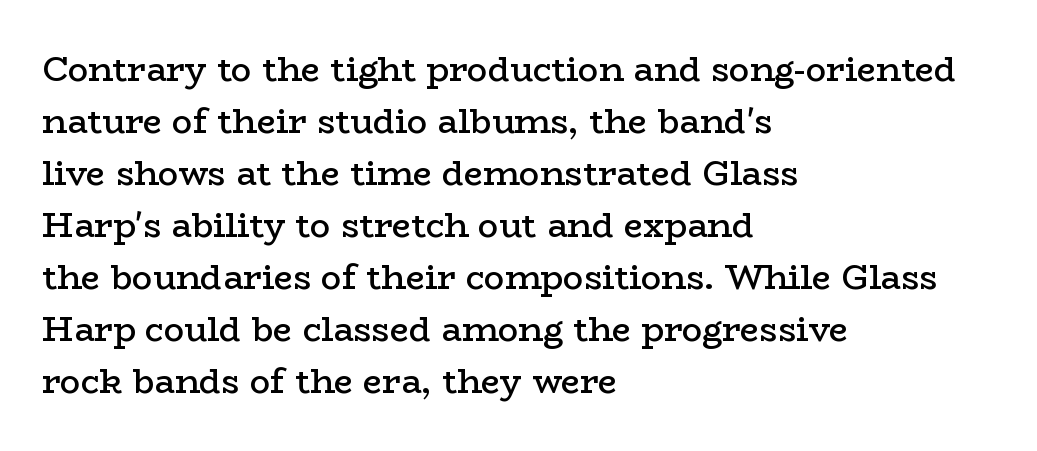
The image shows 34 px semibold, wide serif type, upright; set left-aligned, normal line spacing (1.53x), normal letter spacing, not underlined; low stroke contrast and a medium x-height.
